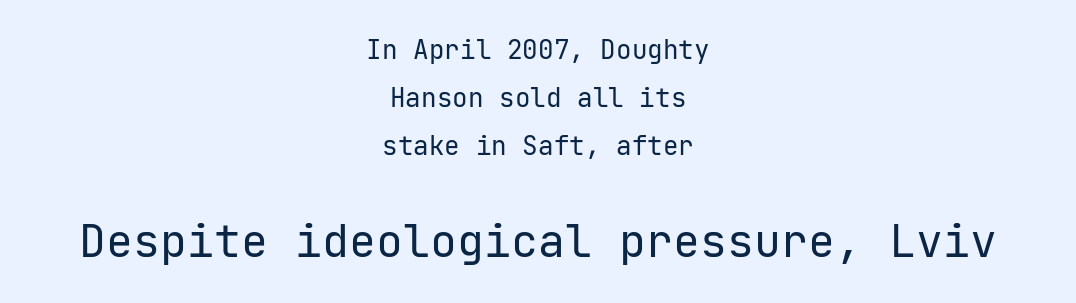
A centered setting, common on invitations and titles, is used for this passage. The letters look calm and open, with moderate or lighter stems. The type sits square on the baseline with zero lean. Fixed-width glyphs throughout — classic coding-font behaviour. These two chunks differ in scale, with the bottom chunk taking the larger measure.
